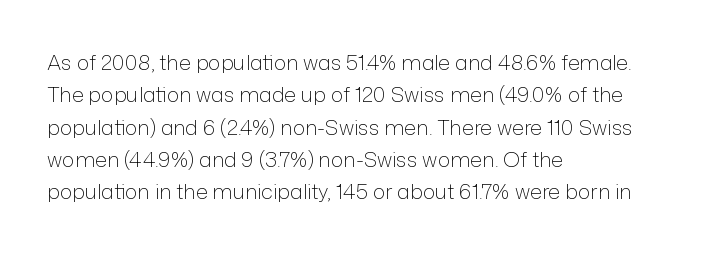
{"italic": "no", "bold": "no", "underline": "no", "align": "left", "line_spacing": "normal", "line_spacing_ratio": 1.54, "letter_spacing": "normal", "letter_spacing_em": 0.0, "glyph_px": 21}
